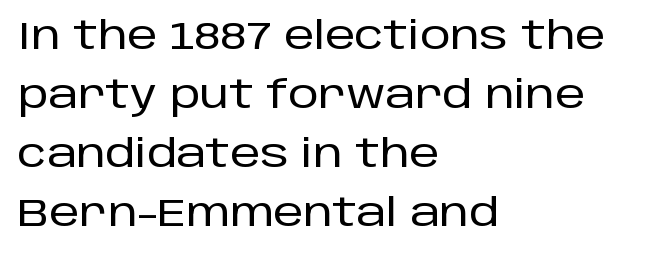
Line beginnings align vertically; line endings do not. Students, observe: this is what conventionally led text looks like. The line texture is even and compact thanks to regular tracking. Nobody drew a line under any word here. These lines are rendered in a variable-pitch font. You can tell it's not italic because the verticals are truly vertical.
